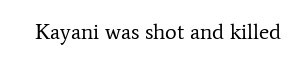
{"italic": "no", "bold": "no", "underline": "no", "letter_spacing": "normal", "letter_spacing_em": 0.0, "glyph_px": 22}
